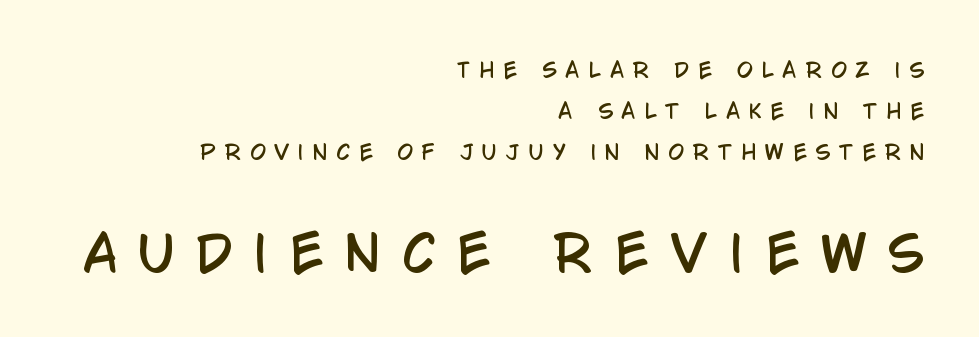
The image shows 49 px condensed sans-serif type, upright; set right-aligned, loose line spacing (2.05x), unusually wide letter spacing (+0.45 em), not underlined; the second (bottom) block is 2.45x larger; low stroke contrast and a large x-height.
